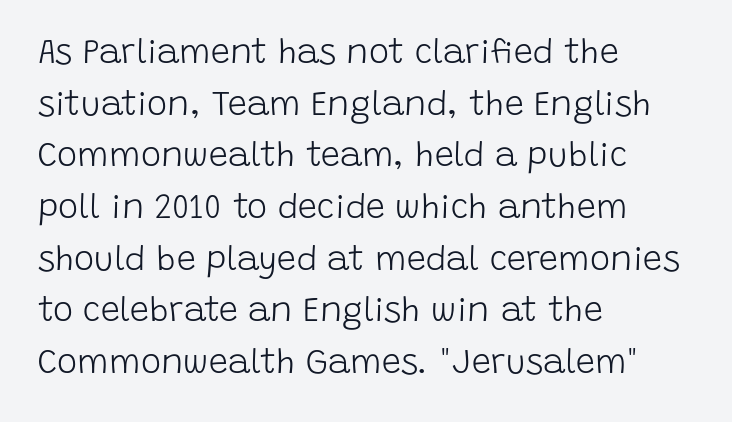
Successive baselines arrive at the customary interval. Students, note that the glyphs here touch the page at normal intervals. The passage shown is not underscored anywhere. Observe the absence of serifs on each vertical stroke in this sample.
